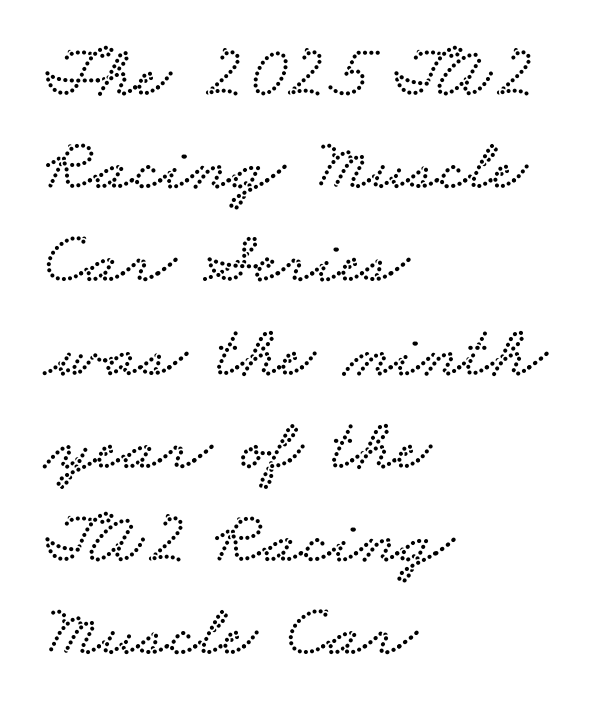
Q: Is the typeface a serif or a sans-serif typeface? A: Serif.
Q: Is the text underlined? A: No.
Q: How is the paragraph aligned? A: Left-aligned.
Q: Is the spacing between letters normal or unusually wide? A: Normal.
Q: Is the spacing between lines tight, normal or loose? A: Normal.
Q: Width (condensed, normal, or wide)? A: Wide.
Q: Stroke contrast? A: Low.
Q: x-height? A: Small.
Q: Monospaced? A: No.
